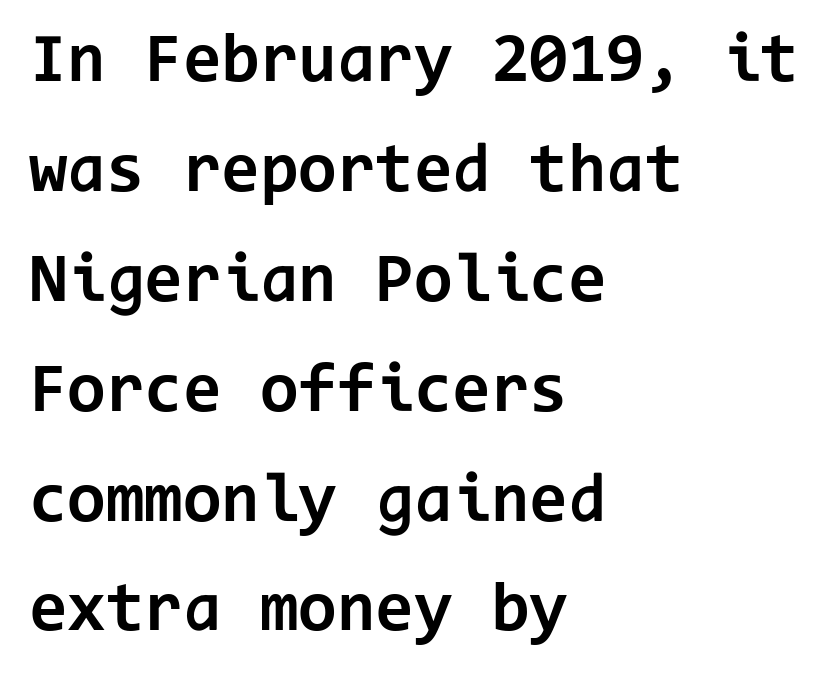
{"serif": "no", "italic": "no", "bold": "yes", "weight": "bold", "width": "normal", "stroke_contrast": "low", "x_height": "medium", "monospaced": "yes", "underline": "no", "align": "left", "line_spacing": "normal", "line_spacing_ratio": 1.57, "letter_spacing": "normal", "letter_spacing_em": 0.0, "glyph_px": 70}
